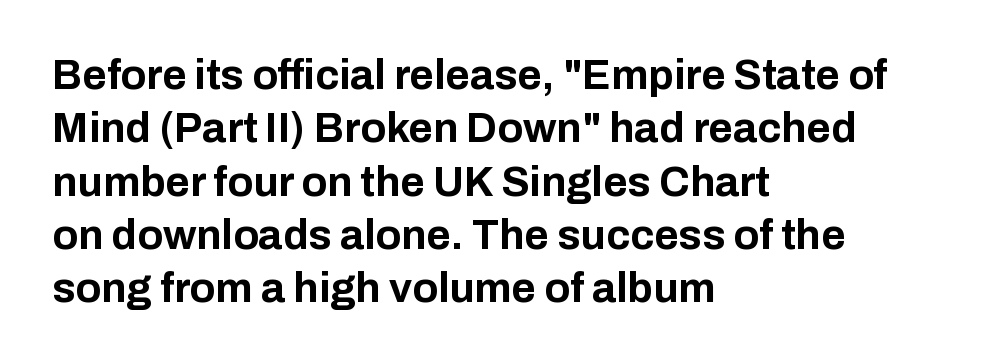
Short note: letters normally spaced. Is this a fixed-width face? No — the glyphs have proportional, varying widths. Interline gaps are of average width in this sample. Does the type have serifs? No, each stem ends abruptly. The letters stand upright; this is a roman face. The sample has been set heavy, in full bold.
